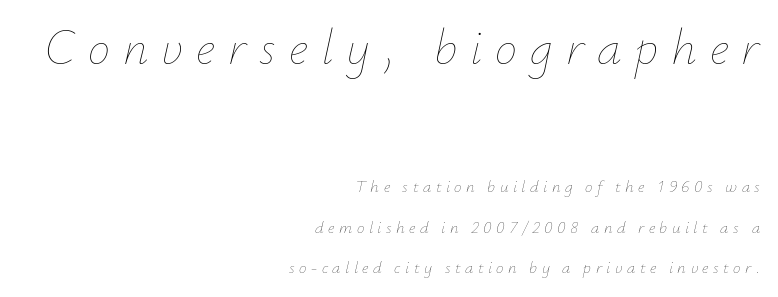
Q: Is the text bold? A: No.
Q: Is the text italic (slanted)? A: Yes, it leans right by about 12 degrees.
Q: Is the text underlined? A: No.
Q: How is the paragraph aligned? A: Right-aligned.
Q: Is the spacing between letters normal or unusually wide? A: Unusually wide.
Q: Is the spacing between lines tight, normal or loose? A: Loose.
Q: Which block of text is set in a larger size, the first (top) or the second (bottom)? A: The first (top) one.
Q: Width (condensed, normal, or wide)? A: Normal.
Q: Stroke contrast? A: Low.
Q: x-height? A: Small.
Q: Monospaced? A: No.
